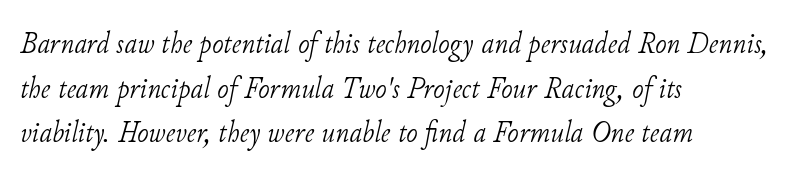
{"serif": "yes", "italic": "yes", "lean": "right", "slant_degrees": 11, "bold": "no", "weight": "light", "width": "normal", "stroke_contrast": "low", "x_height": "small", "monospaced": "no", "underline": "no", "align": "left", "line_spacing": "normal", "line_spacing_ratio": 1.44, "letter_spacing": "normal", "letter_spacing_em": 0.0, "glyph_px": 31}
